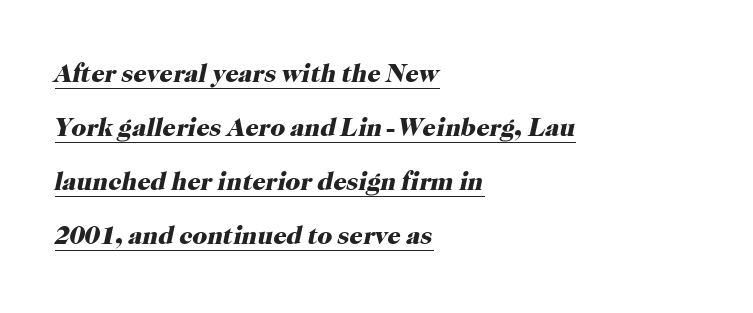
The image shows 26 px bold type, italic (leaning right); set left-aligned, loose line spacing (2.08x), normal letter spacing, underlined.
